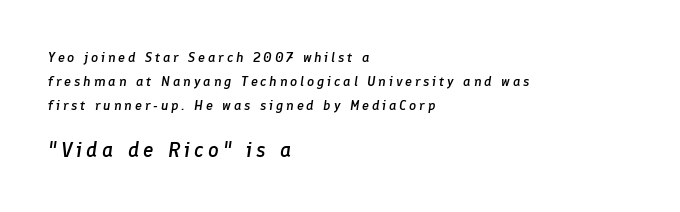
Its strokes are somewhat broadened, the hallmark of semibold type. The typesetter chose a ragged-right arrangement here. Caption: upper text group reduced, lower text group enlarged. The specimen reads as italic at a glance. Caption: expanded tracking, letters set apart. Descenders are the only things crossing below the line.
